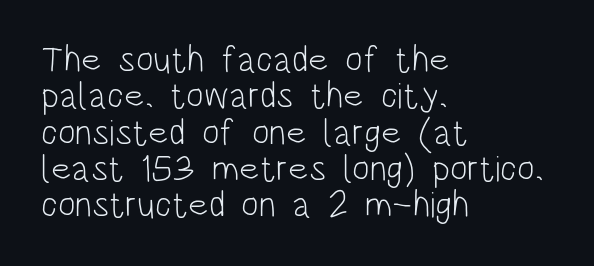
The space directly below the letters is spotless. How would I describe the line gaps? Narrow and economical. Nothing heavy about these letters — not bold at all. The face used here is a sans, in the tradition of grotesques and geometrics. Inter-character spacing is left at the font's built-in metrics.
